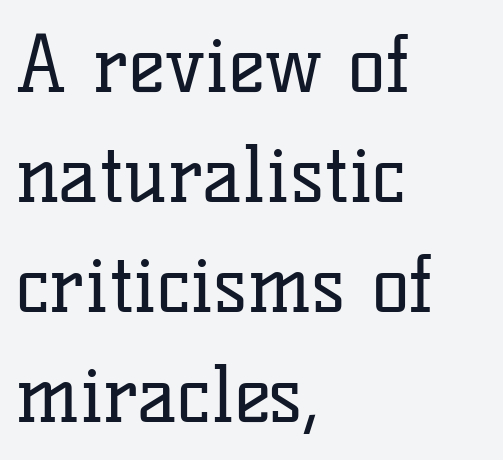
Q: Is the text bold? A: No.
Q: Is the text italic (slanted)? A: No, it is upright.
Q: Is the typeface a serif or a sans-serif typeface? A: Serif.
Q: Is the text underlined? A: No.
Q: How is the paragraph aligned? A: Left-aligned.
Q: Is the spacing between letters normal or unusually wide? A: Normal.
Q: Is the spacing between lines tight, normal or loose? A: Normal.
Q: Width (condensed, normal, or wide)? A: Normal.
Q: Stroke contrast? A: Low.
Q: x-height? A: Medium.
Q: Monospaced? A: No.
